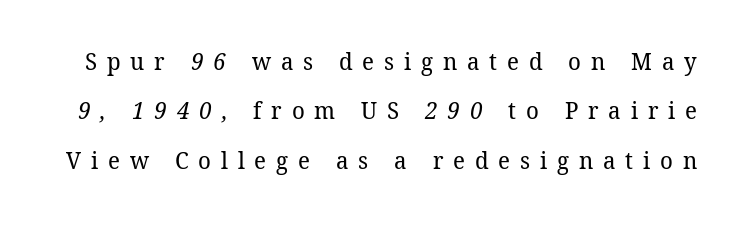
The line texture is sparse and dotted thanks to wide tracking. The strokes are not fattened; the text isn't bold. Anything drawn beneath the words? Only blank space. In terms of leading, this rendering errs on the spacious side.
